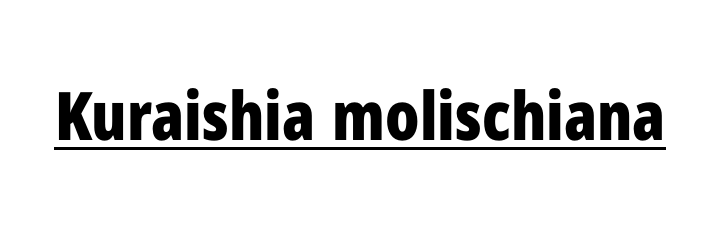
Looks like someone drew a line under every word here. Varying glyph widths throughout — classic text-font behaviour. When letters stand straight like this, we call the style roman or upright. Standard letterfit; no display-style spreading of the glyphs. Bold? Absolutely — the strokes are thick and heavy.
